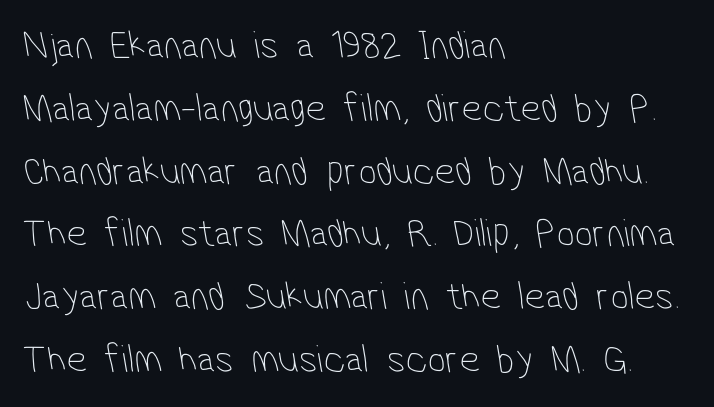
Horizontally, the lines are justified to the leading edge only. Honestly, there is no underline to notice here at all. Each word holds together tightly as a unit, with standard inter-letter gaps. The letters advance in unequal steps, a hallmark of proportional type. Vertically, the passage feels balanced, rows spaced as you'd expect.
